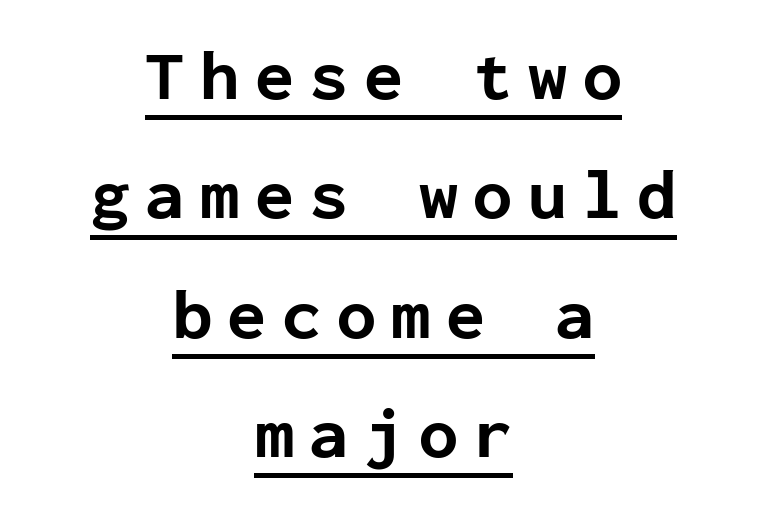
Examine the stroke ends and you'll find no serifs. Notice how thick the strokes are: this is what a full bold looks like. Do the characters align in a grid? Yes, the font is monospaced. Whoever set this chose a conventional vertical rhythm. The face used here is rendered with a markedly widened letterfit. Unlike italic type, these characters show no tilt at all.
